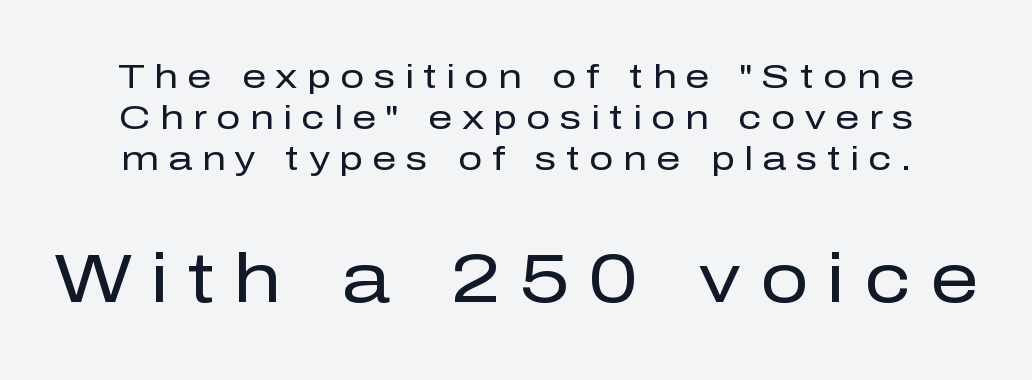
The gaps between neighbouring characters are conspicuously large. Spacing verdict: proportional, widths tailored to each character. Letters rest on an invisible, unmarked baseline. Each letter's strokes conclude bluntly, with no projecting serifs.
